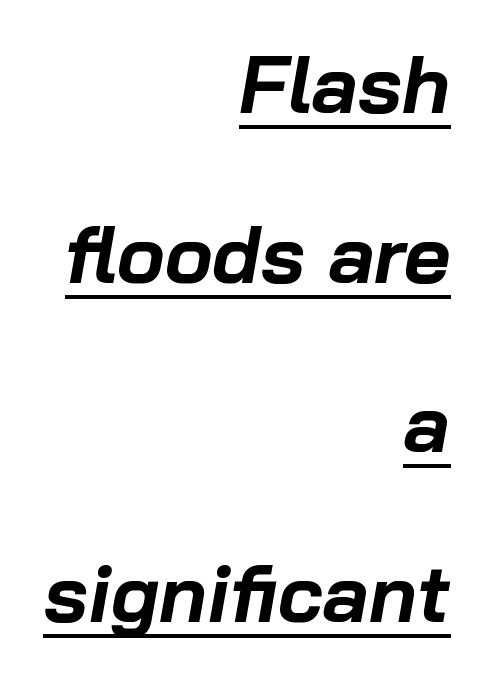
You could not count columns in this text — the font is proportionally spaced. What's the leading like? Stretched, with rows far apart. Heft: maximum for text — a bold. Compared with ordinary roman type, these characters are visibly tilted. Alignment: flush right.
